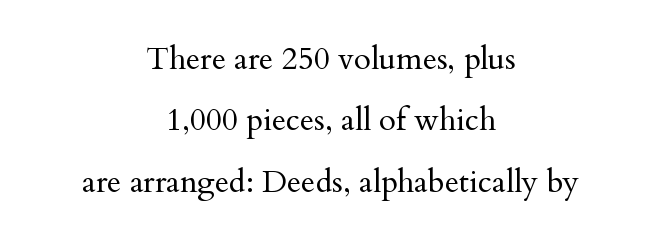
Compared with typical body copy, the letter spacing here is the same. Each new line begins a long way beneath the previous one. Reading down the block, each line starts at a different indent, mirrored at its end. Check under the words: just untouched page.
